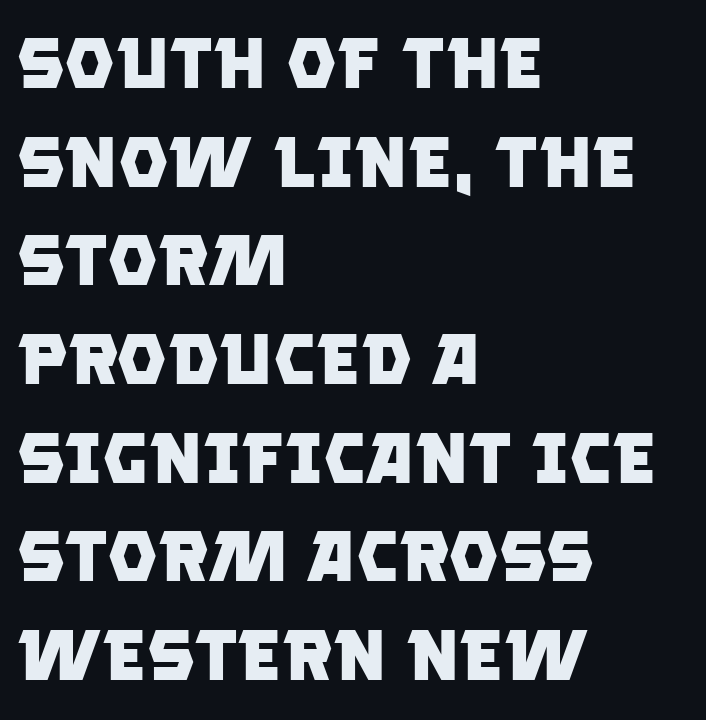
{"serif": "no", "bold": "yes", "weight": "heavy", "width": "normal", "stroke_contrast": "low", "x_height": "large", "monospaced": "no", "underline": "no", "align": "left", "line_spacing": "normal", "line_spacing_ratio": 1.39, "letter_spacing": "normal", "letter_spacing_em": 0.0, "glyph_px": 71}
